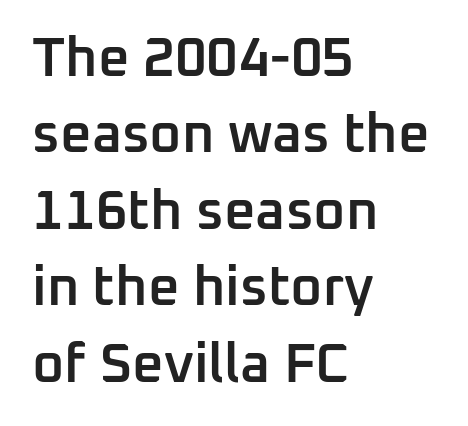
The image shows 55 px semibold sans-serif type, upright; set left-aligned, normal line spacing (1.39x), normal letter spacing, not underlined; low stroke contrast and a medium x-height.
